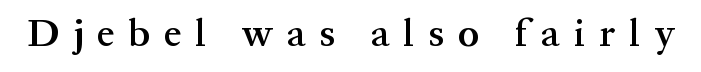
The image shows 39 px semibold serif type, upright; set unusually wide letter spacing (+0.36 em), not underlined; medium stroke contrast and a medium x-height.
